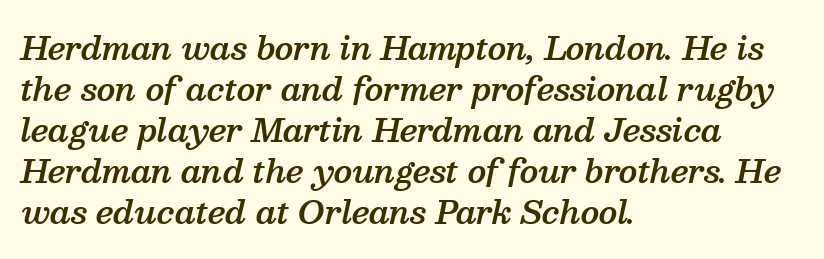
Q: Is the text bold? A: Semi-bold.
Q: Is the text italic (slanted)? A: Yes, it leans right by about 13 degrees.
Q: Is the typeface a serif or a sans-serif typeface? A: Serif.
Q: Is the text underlined? A: No.
Q: How is the paragraph aligned? A: Left-aligned.
Q: Is the spacing between letters normal or unusually wide? A: Normal.
Q: Is the spacing between lines tight, normal or loose? A: Normal.
Q: Width (condensed, normal, or wide)? A: Normal.
Q: Stroke contrast? A: Medium.
Q: x-height? A: Medium.
Q: Monospaced? A: No.
